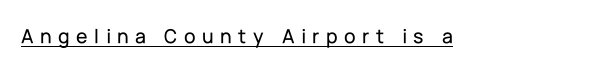
Students, observe the line beneath the letters — that is underlining. Substantial extra tracking has been applied to these lines. Style check: upright.
